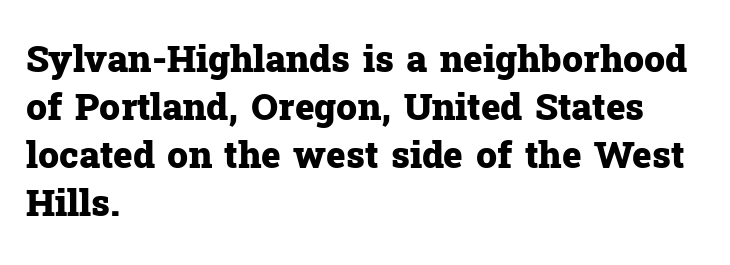
Q: Is the text bold? A: Yes.
Q: Is the text italic (slanted)? A: No, it is upright.
Q: Is the typeface a serif or a sans-serif typeface? A: Serif.
Q: Is the text underlined? A: No.
Q: How is the paragraph aligned? A: Left-aligned.
Q: Is the spacing between letters normal or unusually wide? A: Normal.
Q: Is the spacing between lines tight, normal or loose? A: Normal.
Q: Width (condensed, normal, or wide)? A: Normal.
Q: Stroke contrast? A: Low.
Q: x-height? A: Medium.
Q: Monospaced? A: No.
